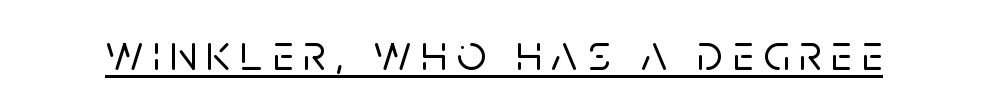
{"serif": "no", "italic": "no", "width": "normal", "stroke_contrast": "low", "x_height": "large", "monospaced": "no", "underline": "yes", "glyph_px": 51}
